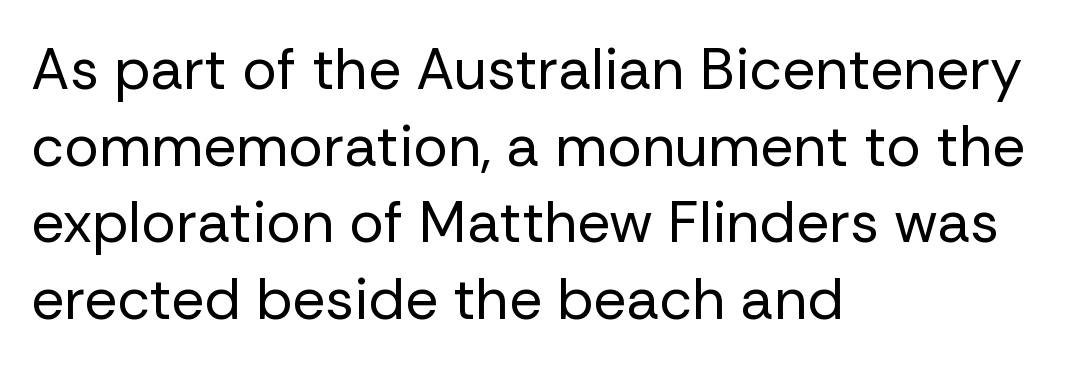
The image shows 58 px regular-weight sans-serif type, upright; set left-aligned, normal line spacing (1.32x), normal letter spacing, not underlined; low stroke contrast and a medium x-height.
